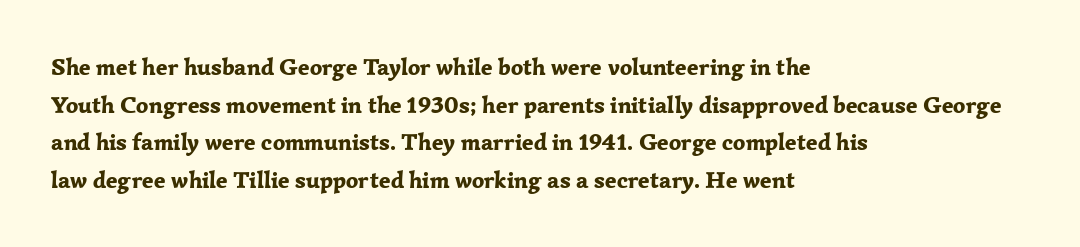
Q: Is the text bold? A: Yes.
Q: Is the text italic (slanted)? A: No, it is upright.
Q: Is the text underlined? A: No.
Q: How is the paragraph aligned? A: Left-aligned.
Q: Is the spacing between letters normal or unusually wide? A: Normal.
Q: Is the spacing between lines tight, normal or loose? A: Normal.
